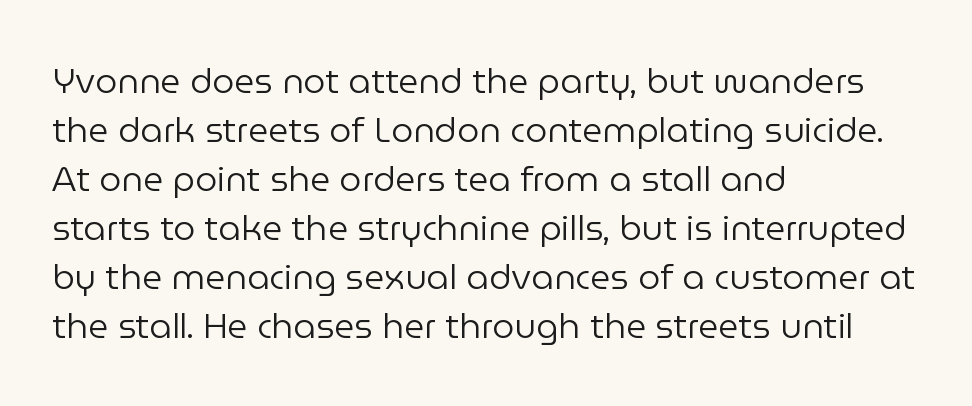
The image shows 35 px regular-weight sans-serif type, upright; set left-aligned, normal line spacing (1.4x), normal letter spacing, not underlined; low stroke contrast and a medium x-height.
